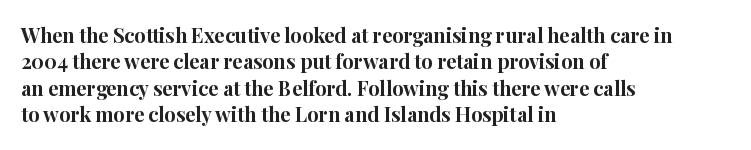
The image shows 20 px bold type, upright; set left-aligned, normal line spacing (1.32x), normal letter spacing, not underlined.
